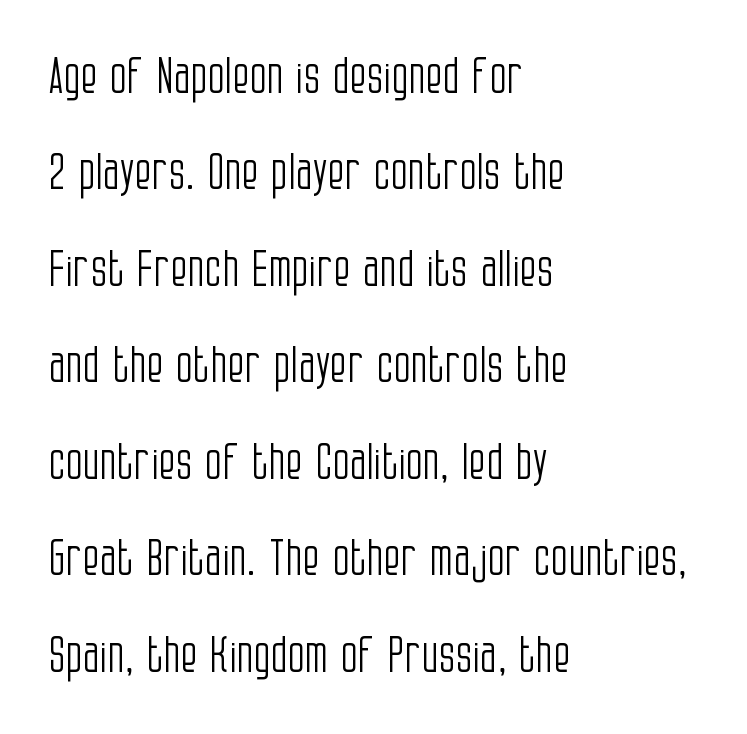
One-word summary of the alignment: left. The letters stand straight up with perfectly vertical stems. The rendering uses a large line-height, opening up the rows. Observe the ordinary spacing: letters are neighbours, not strangers.
